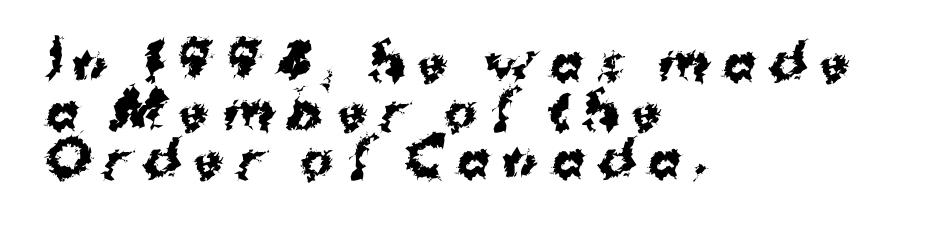
Look at the tracking — it's clearly loosened, letters drifting apart. The vertical gap from one line to the next is small. The glyphs have the mass of a bold cut. This rendering uses left alignment, leaving the right contour irregular.
